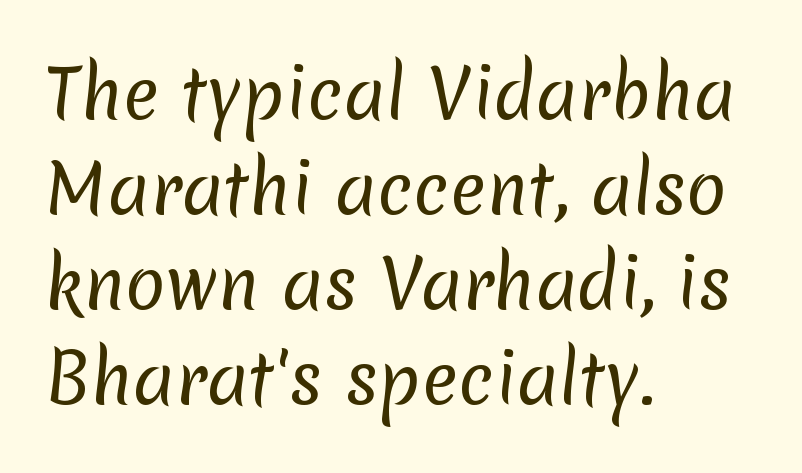
{"serif": "no", "bold": "no", "weight": "regular", "width": "normal", "stroke_contrast": "low", "x_height": "medium", "monospaced": "no", "underline": "no", "align": "left", "line_spacing": "normal", "line_spacing_ratio": 1.42, "letter_spacing": "normal", "letter_spacing_em": 0.0, "glyph_px": 67}
